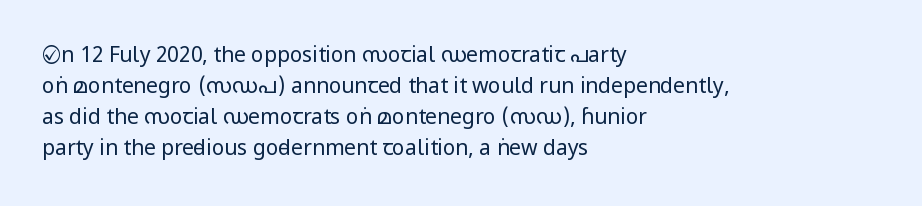
{"italic": "no", "bold": "no", "underline": "no", "align": "left", "line_spacing": "normal", "line_spacing_ratio": 1.47, "letter_spacing": "normal", "letter_spacing_em": 0.0, "glyph_px": 21}
